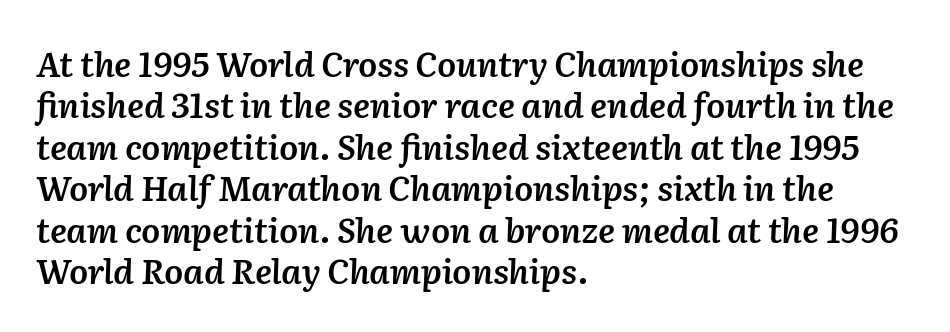
The rendering anchors every line to the left-hand side. Bold? Not quite — semibold, heavier than regular but stopping short. This sample has the flowing, uneven cadence of proportional lettering. Compared with typical body copy, the letter spacing here is the same. The typography opts for an oblique posture over an upright one.
